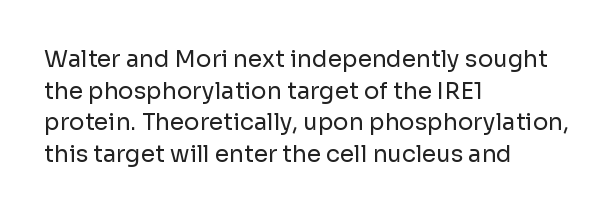
The strokes are not fattened; the text isn't bold. Beneath every word, the page is bare. Every row of glyphs begins at an identical x-position on the left. In terms of posture, this sample is upright.
